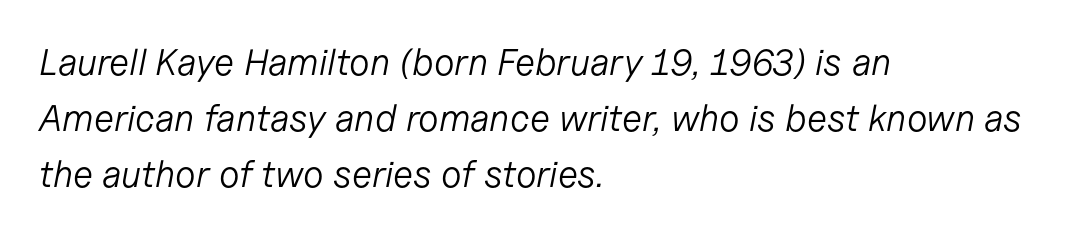
Q: Is the text bold? A: No.
Q: Is the text italic (slanted)? A: Yes, it leans right by about 11 degrees.
Q: Is the text underlined? A: No.
Q: How is the paragraph aligned? A: Left-aligned.
Q: Is the spacing between letters normal or unusually wide? A: Normal.
Q: Is the spacing between lines tight, normal or loose? A: Normal.
Q: Width (condensed, normal, or wide)? A: Normal.
Q: Stroke contrast? A: Low.
Q: x-height? A: Medium.
Q: Monospaced? A: No.
